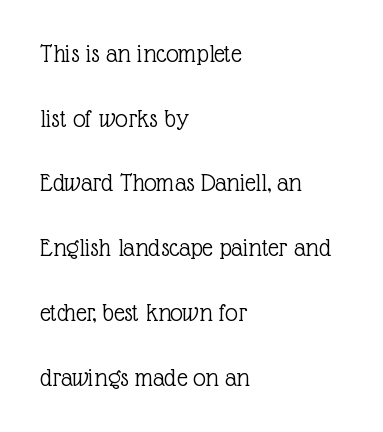
The image shows 26 px text type, upright; set left-aligned, loose line spacing (2.49x), normal letter spacing, not underlined.
